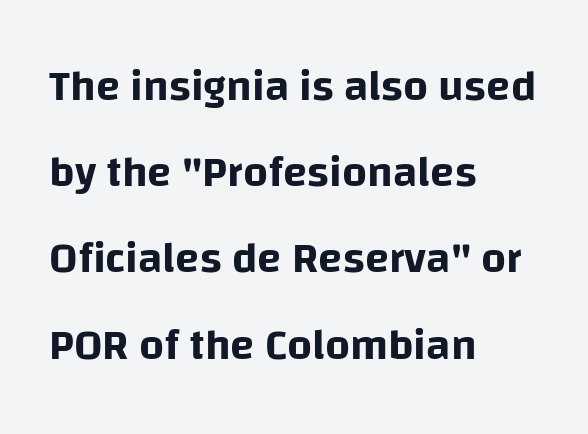
{"serif": "no", "italic": "no", "width": "normal", "stroke_contrast": "low", "x_height": "large", "monospaced": "no", "underline": "no", "align": "left", "line_spacing": "loose", "line_spacing_ratio": 1.96, "letter_spacing": "normal", "letter_spacing_em": 0.0, "glyph_px": 44}
